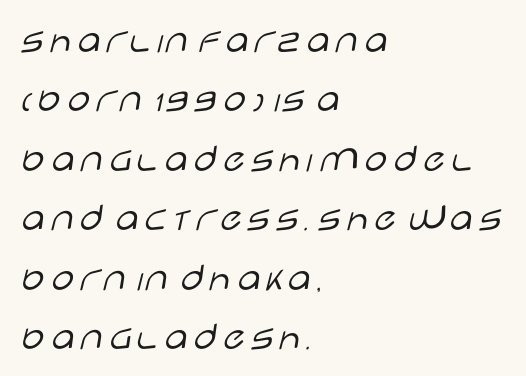
Nothing unusual about the tracking: characters are spaced as the font intends. The glyphs in this specimen are sans serif. The lines are quadded left. Character widths vary here, with narrow letters taking less room than wide ones.
